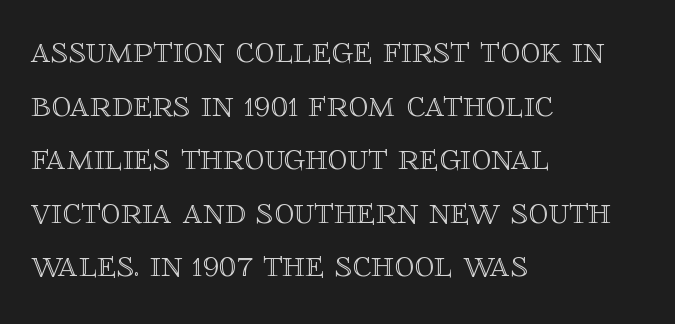
Q: Is the text italic (slanted)? A: No, it is upright.
Q: Is the text underlined? A: No.
Q: How is the paragraph aligned? A: Left-aligned.
Q: Is the spacing between letters normal or unusually wide? A: Normal.
Q: Is the spacing between lines tight, normal or loose? A: Normal.
Q: Width (condensed, normal, or wide)? A: Normal.
Q: x-height? A: Large.
Q: Monospaced? A: No.
